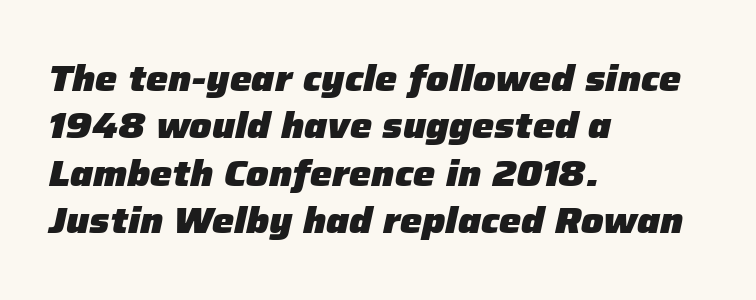
Is the block centered? No — it sits flush against the left margin. What weight is shown? A full bold with thick strokes. Is the type slanted? Yes — the strokes lean at a clear angle. Varying glyph widths throughout — classic text-font behaviour. Leading: standard.
